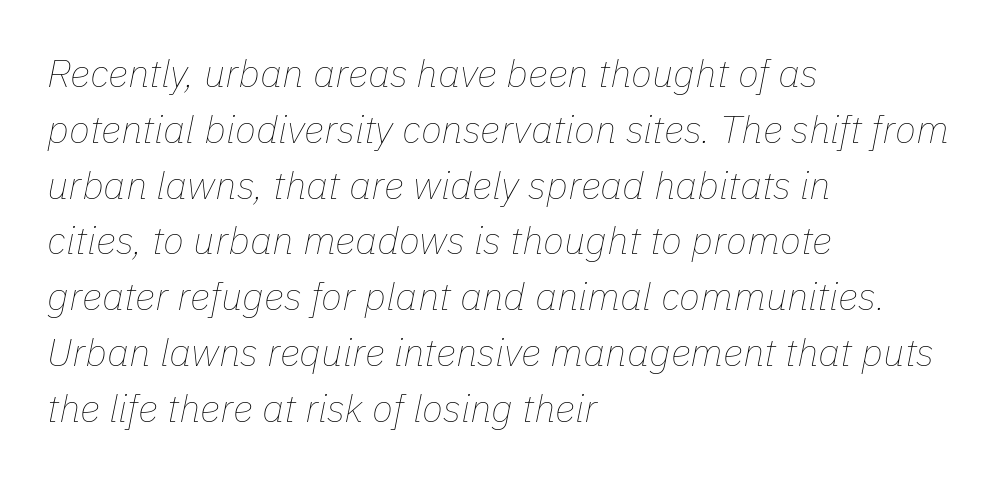
The paragraph has a hard left edge and a soft right edge. Slant detected: the letters are inclined. The letters advance in unequal steps, a hallmark of proportional type. Each stroke keeps to a modest, everyday thickness or less. The baseline area is clear.
